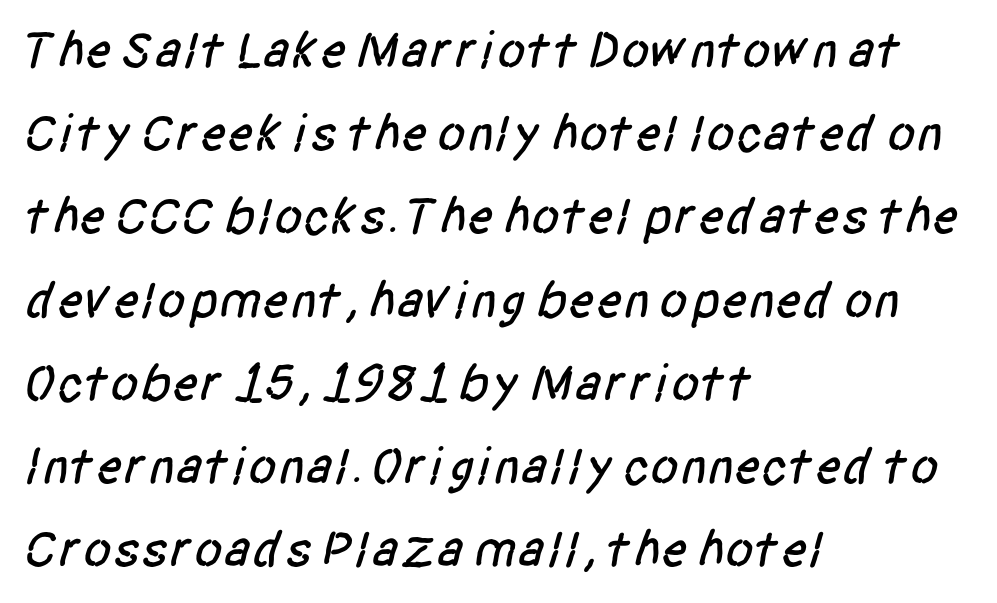
{"serif": "no", "width": "condensed", "stroke_contrast": "low", "x_height": "large", "monospaced": "no", "underline": "no", "align": "left", "line_spacing": "normal", "line_spacing_ratio": 1.6, "letter_spacing": "normal", "letter_spacing_em": 0.0, "glyph_px": 52}
